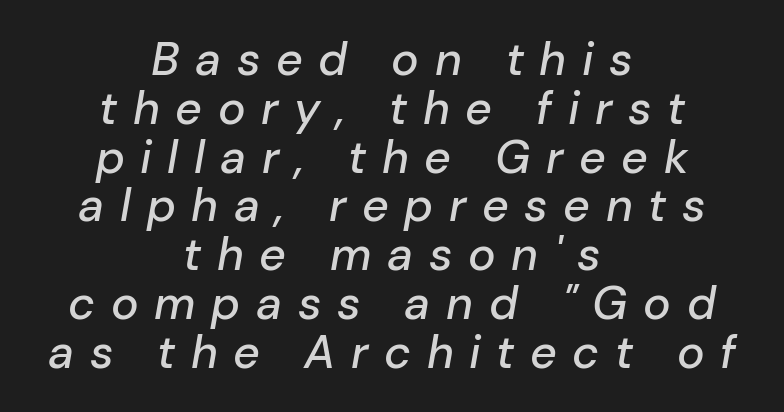
Q: Is the text italic (slanted)? A: Yes, it leans right by about 10 degrees.
Q: Is the text underlined? A: No.
Q: How is the paragraph aligned? A: Centered.
Q: Is the spacing between letters normal or unusually wide? A: Unusually wide.
Q: Is the spacing between lines tight, normal or loose? A: Tight.
Q: Width (condensed, normal, or wide)? A: Normal.
Q: Stroke contrast? A: Low.
Q: x-height? A: Medium.
Q: Monospaced? A: No.
